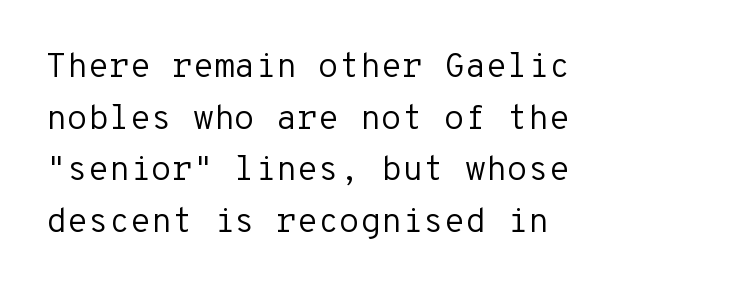
The image shows 34 px regular-weight sans-serif type, upright, monospaced; set left-aligned, normal line spacing (1.52x), normal letter spacing, not underlined; low stroke contrast and a medium x-height.
